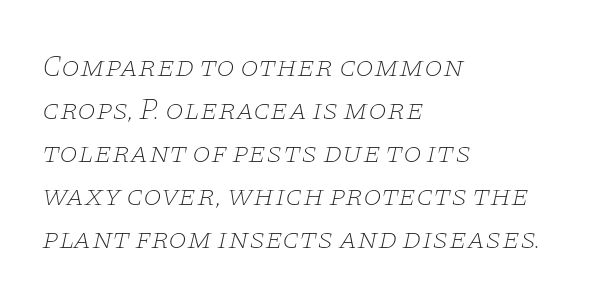
{"serif": "yes", "italic": "yes", "lean": "right", "slant_degrees": 11, "bold": "no", "weight": "thin", "width": "wide", "stroke_contrast": "low", "x_height": "large", "monospaced": "no", "underline": "no", "align": "left", "line_spacing": "normal", "line_spacing_ratio": 1.43, "letter_spacing": "normal", "letter_spacing_em": 0.0, "glyph_px": 30}
